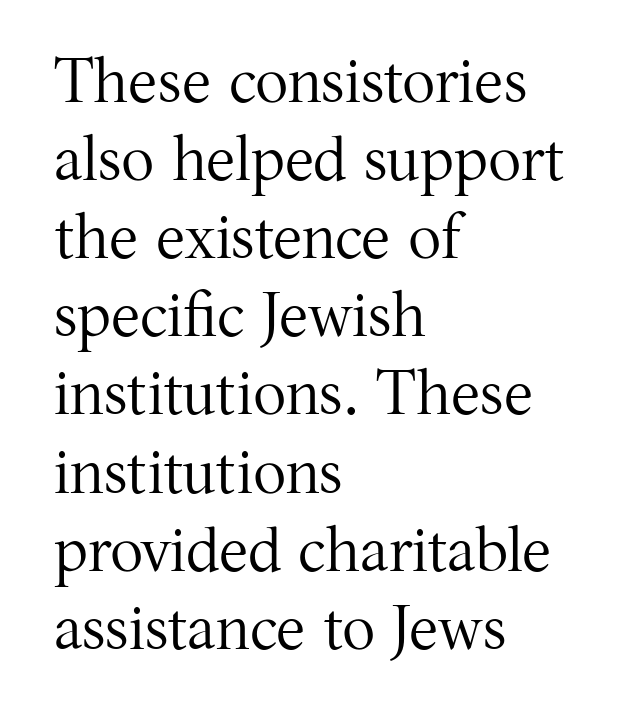
Q: Is the text bold? A: No.
Q: Is the text italic (slanted)? A: No, it is upright.
Q: Is the typeface a serif or a sans-serif typeface? A: Serif.
Q: Is the text underlined? A: No.
Q: How is the paragraph aligned? A: Left-aligned.
Q: Is the spacing between letters normal or unusually wide? A: Normal.
Q: Is the spacing between lines tight, normal or loose? A: Normal.
Q: Width (condensed, normal, or wide)? A: Normal.
Q: Stroke contrast? A: Medium.
Q: x-height? A: Medium.
Q: Monospaced? A: No.
